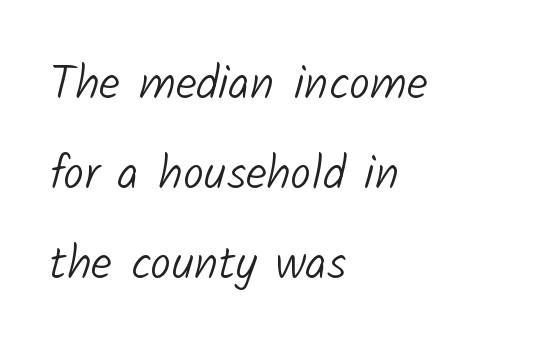
The image shows 47 px light sans-serif type; set left-aligned, loose line spacing (1.91x), normal letter spacing, not underlined; low stroke contrast and a medium x-height.
